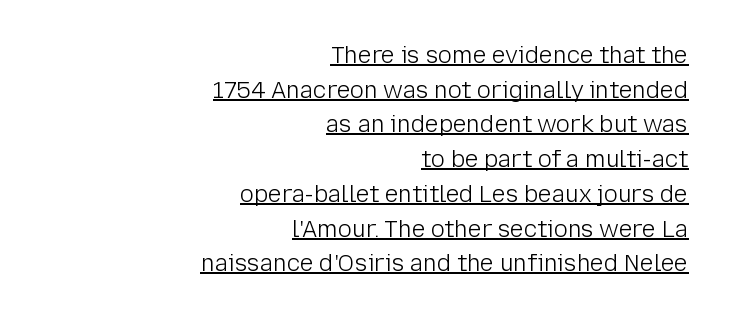
Q: Is the text bold? A: No.
Q: Is the text italic (slanted)? A: No, it is upright.
Q: Is the text underlined? A: Yes.
Q: How is the paragraph aligned? A: Right-aligned.
Q: Is the spacing between letters normal or unusually wide? A: Normal.
Q: Is the spacing between lines tight, normal or loose? A: Normal.
